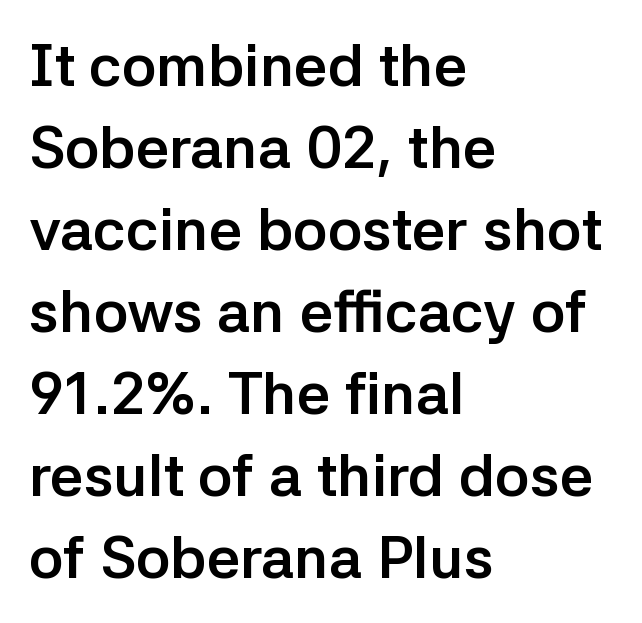
Q: Is the text bold? A: Yes.
Q: Is the text italic (slanted)? A: No, it is upright.
Q: Is the typeface a serif or a sans-serif typeface? A: Sans-serif.
Q: Is the text underlined? A: No.
Q: How is the paragraph aligned? A: Left-aligned.
Q: Is the spacing between letters normal or unusually wide? A: Normal.
Q: Is the spacing between lines tight, normal or loose? A: Normal.
Q: Width (condensed, normal, or wide)? A: Normal.
Q: Stroke contrast? A: Low.
Q: x-height? A: Medium.
Q: Monospaced? A: No.
